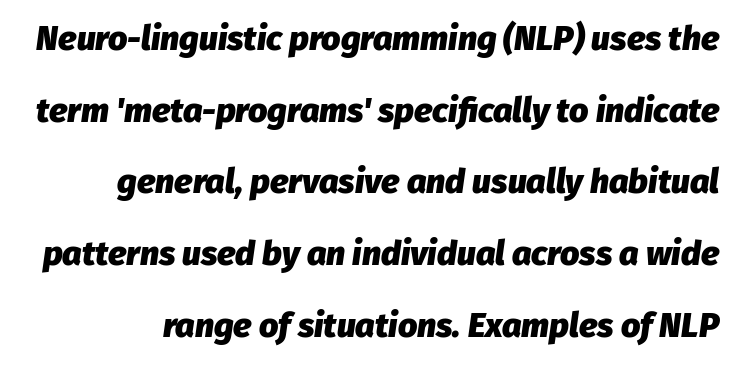
Weight: bold. Do the characters align in a grid? No, the font is proportional. The face used here is rendered with its standard letterfit. A typesetter would mark this as italic.
